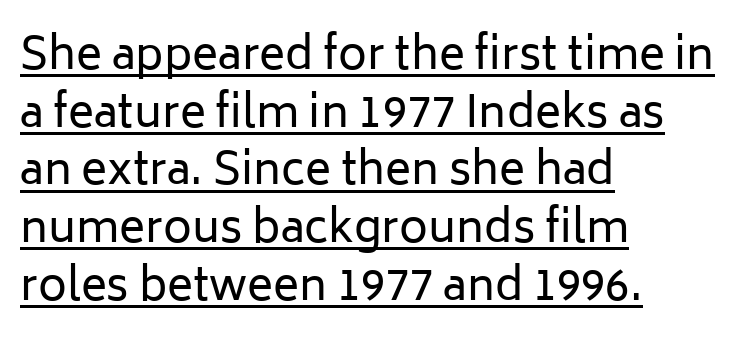
{"serif": "no", "italic": "no", "bold": "no", "weight": "regular", "width": "normal", "stroke_contrast": "low", "x_height": "medium", "monospaced": "no", "underline": "yes", "align": "left", "line_spacing": "normal", "line_spacing_ratio": 1.31, "letter_spacing": "normal", "letter_spacing_em": 0.0, "glyph_px": 44}
